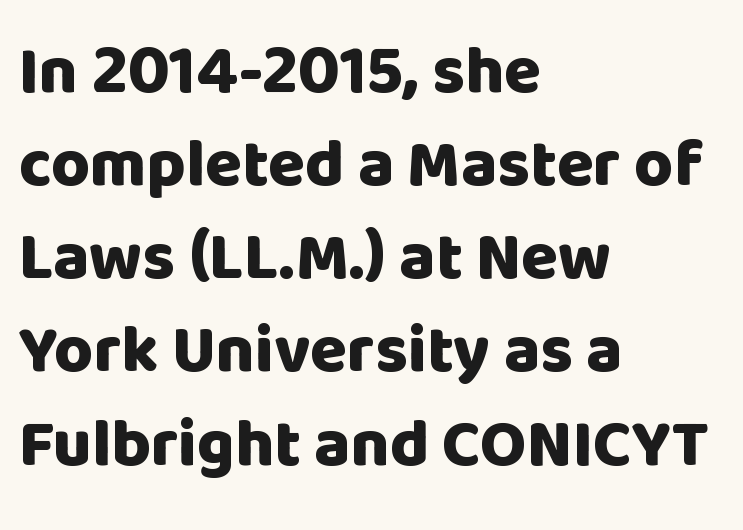
The image shows 67 px heavy sans-serif type, upright; set left-aligned, normal line spacing (1.39x), normal letter spacing, not underlined; low stroke contrast and a large x-height.
